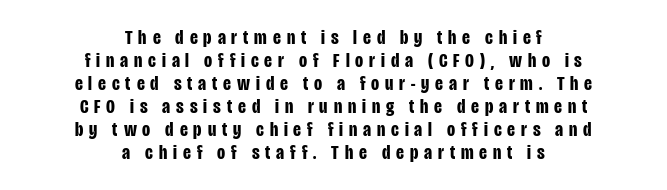
The image shows 21 px bold type, upright; set centered, tight line spacing (1.1x), unusually wide letter spacing (+0.28 em), not underlined.
